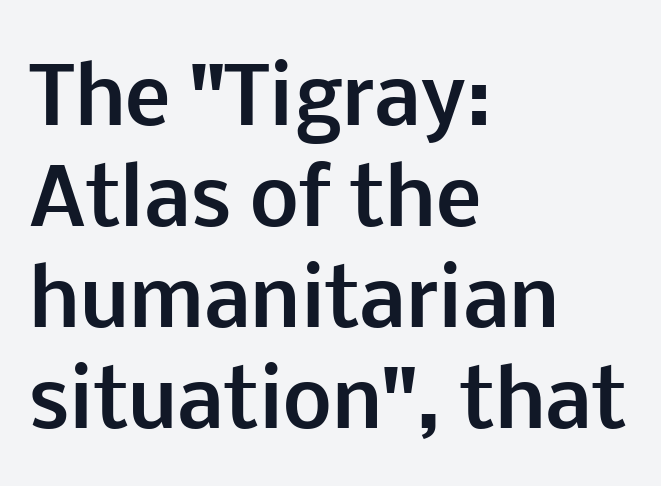
The image shows 77 px bold sans-serif type, upright; set left-aligned, normal line spacing (1.31x), normal letter spacing, not underlined; low stroke contrast and a medium x-height.
